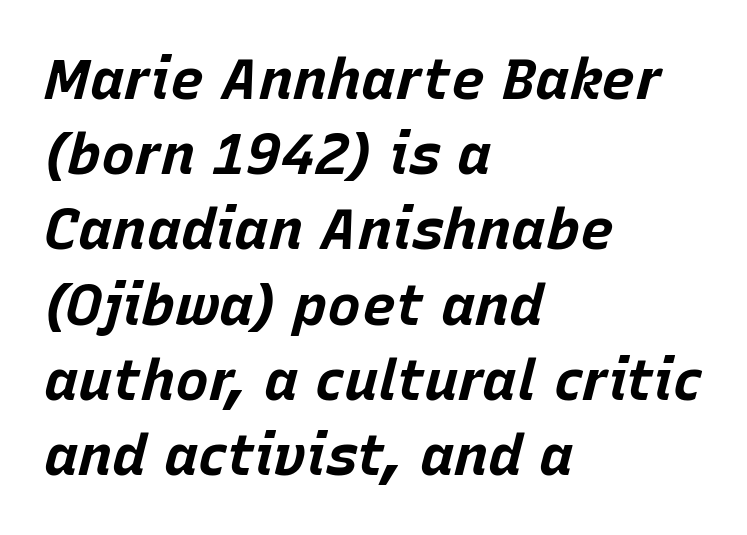
{"italic": "yes", "lean": "right", "slant_degrees": 15, "bold": "yes", "weight": "bold", "width": "normal", "stroke_contrast": "low", "x_height": "large", "monospaced": "no", "underline": "no", "align": "left", "line_spacing": "normal", "line_spacing_ratio": 1.32, "letter_spacing": "normal", "letter_spacing_em": 0.0, "glyph_px": 57}
